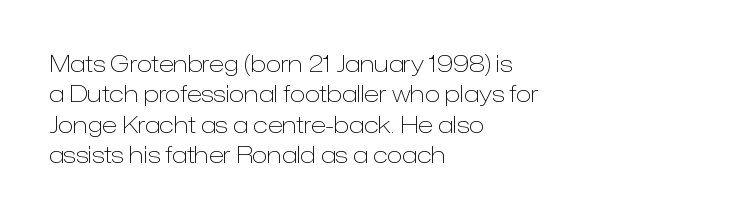
Q: Is the text bold? A: No.
Q: Is the text italic (slanted)? A: No, it is upright.
Q: Is the text underlined? A: No.
Q: How is the paragraph aligned? A: Left-aligned.
Q: Is the spacing between letters normal or unusually wide? A: Normal.
Q: Is the spacing between lines tight, normal or loose? A: Normal.
